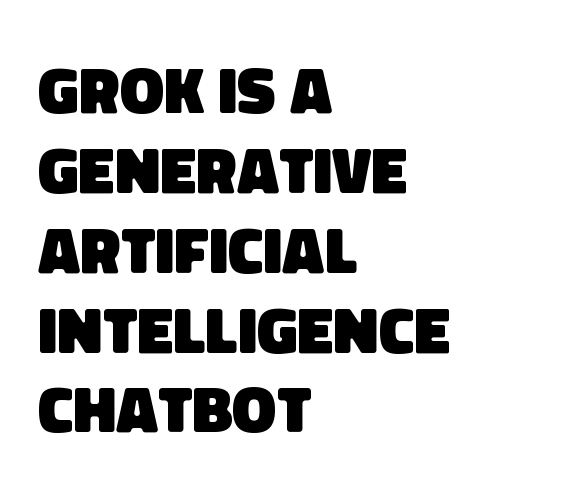
{"serif": "no", "bold": "yes", "weight": "heavy", "width": "normal", "stroke_contrast": "low", "x_height": "large", "monospaced": "no", "underline": "no", "align": "left", "line_spacing_ratio": 1.21, "letter_spacing": "normal", "letter_spacing_em": 0.0, "glyph_px": 66}
